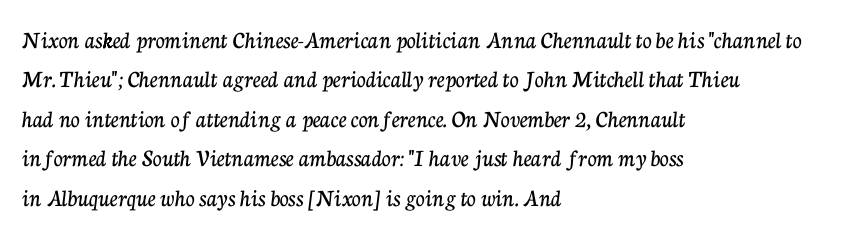
The setting favours the left margin, as ordinary paragraphs usually do. A bare baseline throughout the passage. The letterforms sit shoulder to shoulder at normal distance. These lines sit exactly where default settings would place them.
